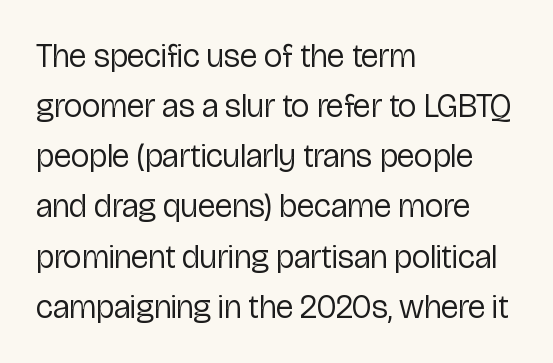
{"serif": "no", "italic": "no", "bold": "no", "weight": "regular", "width": "condensed", "stroke_contrast": "low", "x_height": "medium", "monospaced": "no", "underline": "no", "align": "left", "line_spacing": "normal", "line_spacing_ratio": 1.52, "letter_spacing": "normal", "letter_spacing_em": 0.0, "glyph_px": 33}
